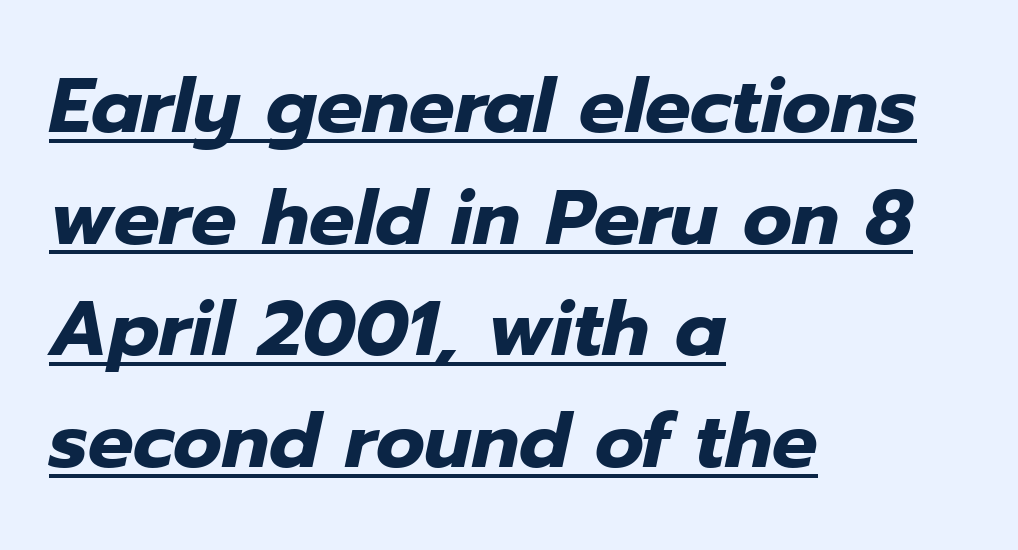
The image shows 76 px heavy type, italic (leaning right); set left-aligned, normal line spacing (1.47x), normal letter spacing, underlined; low stroke contrast and a medium x-height.
